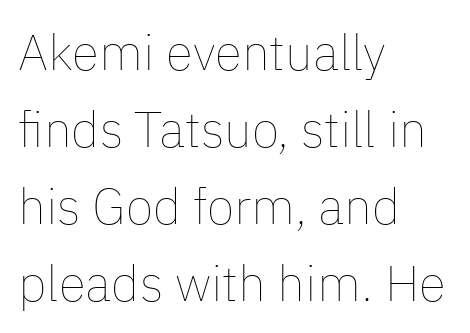
Lines of text with bare space underneath. Every row of glyphs begins at an identical x-position on the left. The face used here is proportionally spaced, like ordinary book or web type. The face used here is rendered with its standard letterfit. Leading: standard. Bold? No — there's no thickening of the strokes.
